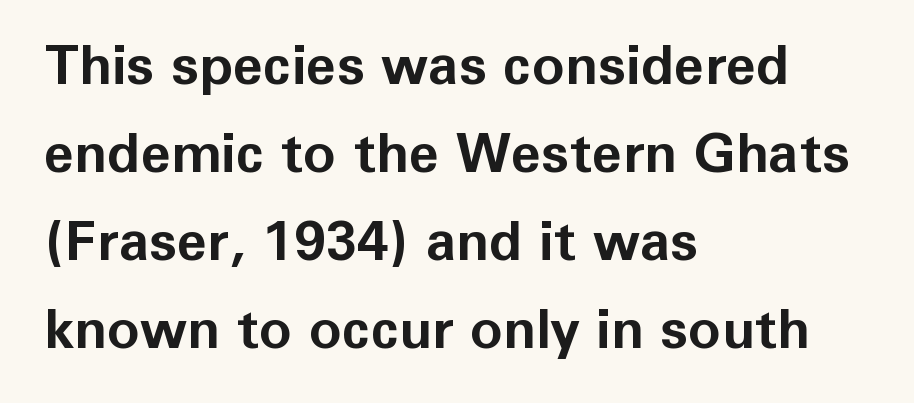
Default kerning and tracking; the words read as compact shapes. Each new line begins a customary step beneath the previous one. Heavy-handed strokes throughout: this text is bold. When letters stand straight like this, we call the style roman or upright. The designer went with a sans here, leaving each stem footless.
